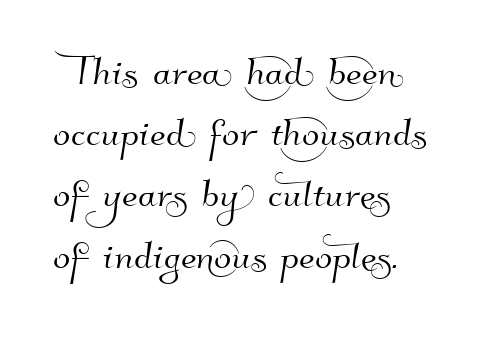
Q: Is the typeface a serif or a sans-serif typeface? A: Sans-serif.
Q: Is the text underlined? A: No.
Q: How is the paragraph aligned? A: Left-aligned.
Q: Is the spacing between letters normal or unusually wide? A: Normal.
Q: Width (condensed, normal, or wide)? A: Normal.
Q: Stroke contrast? A: High.
Q: x-height? A: Small.
Q: Monospaced? A: No.
